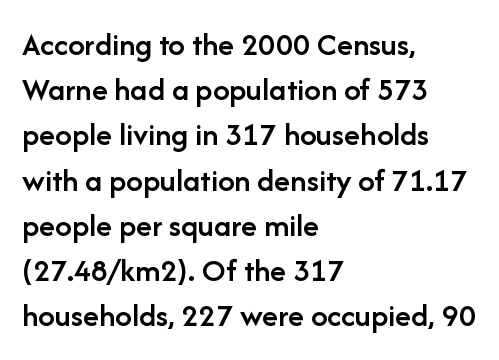
The image shows 33 px semibold sans-serif type, upright; set left-aligned, normal line spacing (1.37x), normal letter spacing, not underlined; low stroke contrast and a medium x-height.
